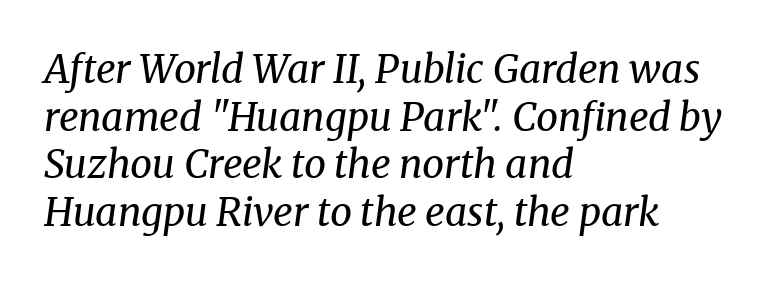
Q: Is the text bold? A: No.
Q: Is the text italic (slanted)? A: Yes, it leans right by about 8 degrees.
Q: Is the typeface a serif or a sans-serif typeface? A: Serif.
Q: Is the text underlined? A: No.
Q: How is the paragraph aligned? A: Left-aligned.
Q: Is the spacing between letters normal or unusually wide? A: Normal.
Q: Width (condensed, normal, or wide)? A: Normal.
Q: Stroke contrast? A: Medium.
Q: x-height? A: Medium.
Q: Monospaced? A: No.
